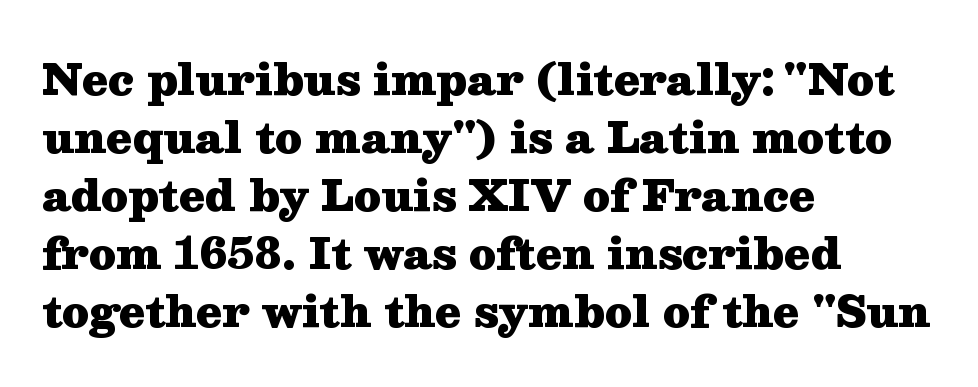
The image shows 42 px heavy, wide serif type, upright; set left-aligned, normal line spacing (1.38x), normal letter spacing, not underlined; medium stroke contrast and a medium x-height.
